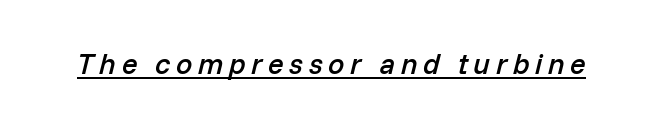
The image shows 29 px semibold type, italic (leaning right); set underlined; low stroke contrast and a medium x-height.
